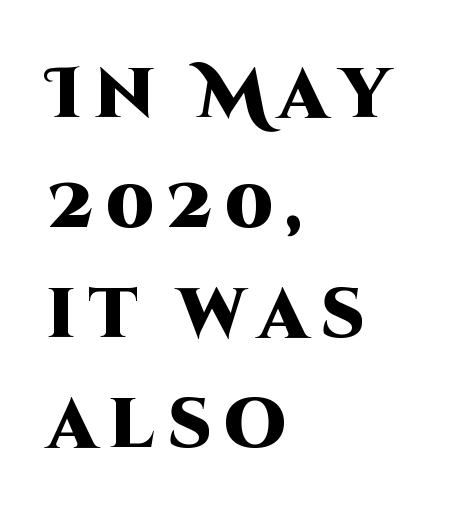
{"serif": "no", "italic": "no", "bold": "yes", "weight": "heavy", "width": "normal", "stroke_contrast": "high", "x_height": "large", "monospaced": "no", "underline": "no", "align": "left", "line_spacing": "normal", "line_spacing_ratio": 1.57, "glyph_px": 70}
